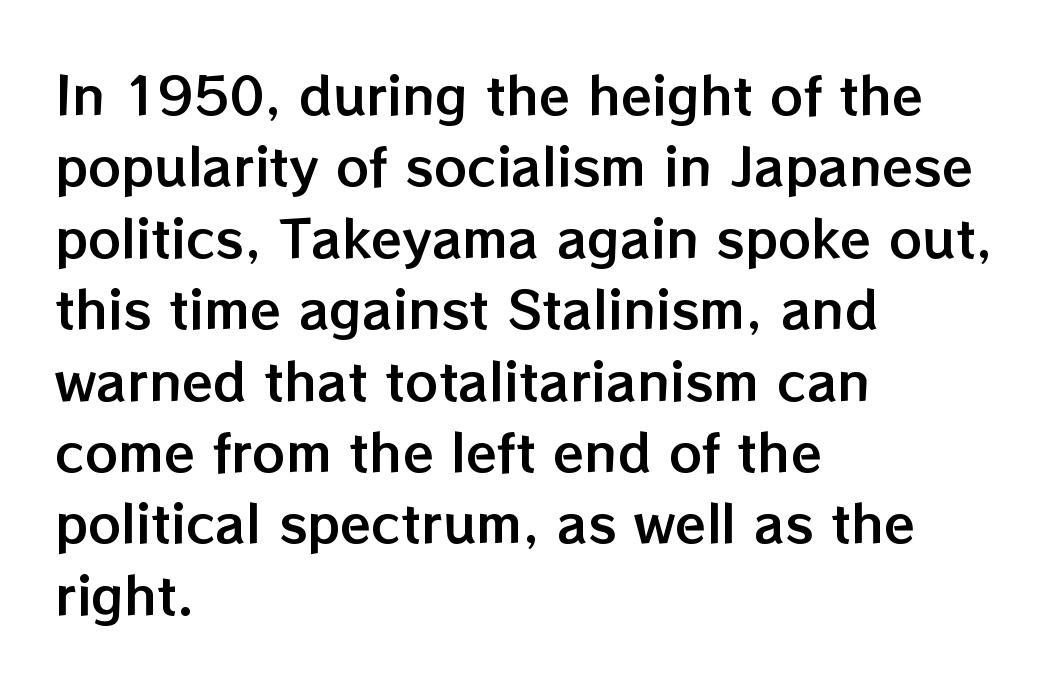
The setting favours the left margin, as ordinary paragraphs usually do. There is no visible air inserted between adjacent glyphs. Vertically, the passage feels balanced, rows spaced as you'd expect. Tall strokes in this sample are plumb rather than angled. Is this a fixed-width face? No — the glyphs have proportional, varying widths. The glyphs are unaccompanied by any horizontal stroke below them.
